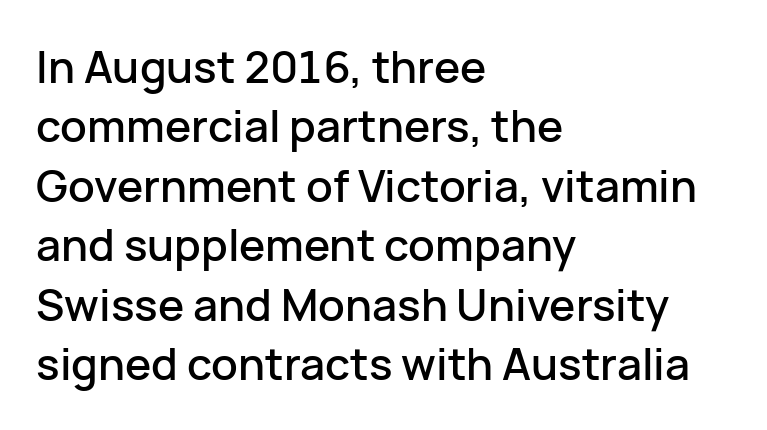
{"serif": "no", "italic": "no", "width": "normal", "stroke_contrast": "low", "x_height": "medium", "monospaced": "no", "underline": "no", "align": "left", "line_spacing": "normal", "line_spacing_ratio": 1.35, "letter_spacing": "normal", "letter_spacing_em": 0.0, "glyph_px": 44}
